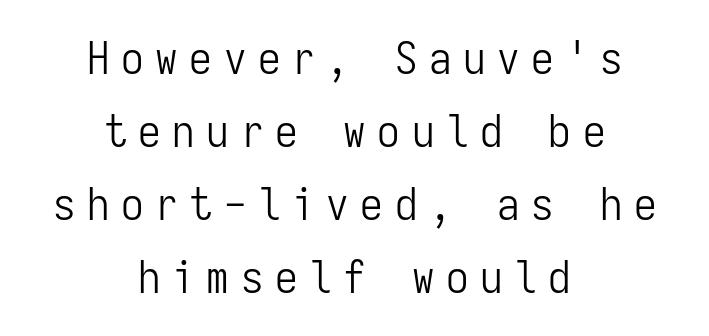
Baseline-to-baseline distance is the conventional proportion of letter height. Where is the straight margin? There isn't one; the lines are centered. Each row of text sits above clean, open space. The designer went with a sans here, leaving each stem footless. Vertical strokes here are truly vertical.
